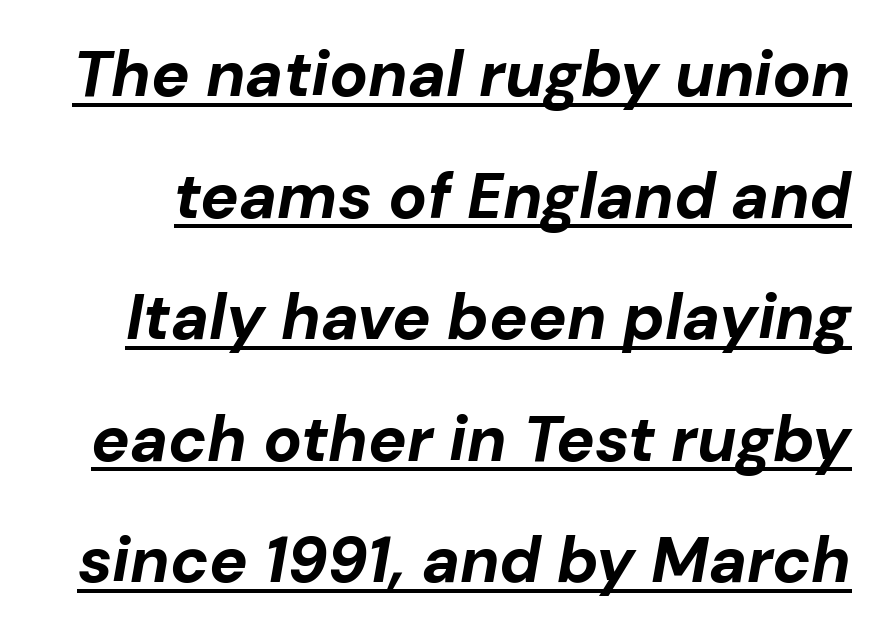
{"italic": "yes", "lean": "right", "slant_degrees": 10, "bold": "yes", "weight": "bold", "width": "normal", "stroke_contrast": "low", "x_height": "medium", "monospaced": "no", "underline": "yes", "line_spacing": "loose", "line_spacing_ratio": 1.9, "letter_spacing": "normal", "letter_spacing_em": 0.0, "glyph_px": 64}
